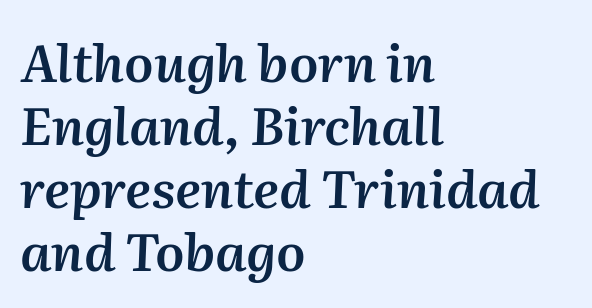
The image shows 52 px semibold type, italic (leaning right); set left-aligned, line spacing 1.21x, normal letter spacing, not underlined; medium stroke contrast and a medium x-height.
